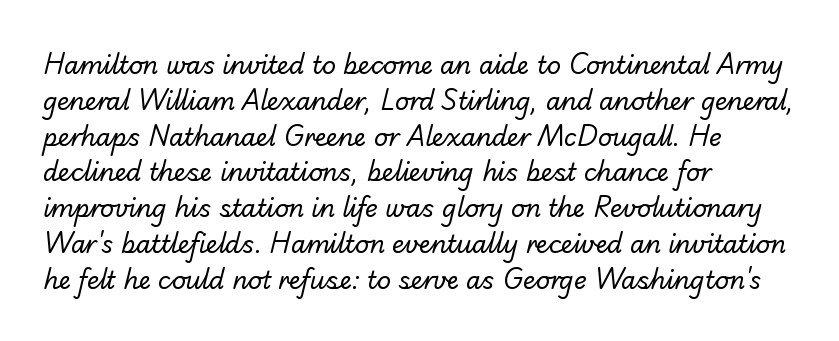
{"bold": "no", "underline": "no", "align": "left", "line_spacing": "normal", "line_spacing_ratio": 1.49, "letter_spacing": "normal", "letter_spacing_em": 0.0, "glyph_px": 24}
